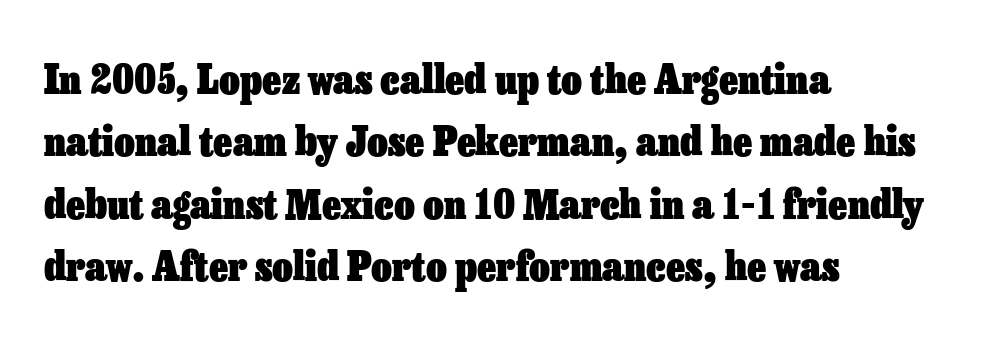
Q: Is the text bold? A: Yes.
Q: Is the text italic (slanted)? A: No, it is upright.
Q: Is the text underlined? A: No.
Q: How is the paragraph aligned? A: Left-aligned.
Q: Is the spacing between letters normal or unusually wide? A: Normal.
Q: Is the spacing between lines tight, normal or loose? A: Normal.
Q: Width (condensed, normal, or wide)? A: Normal.
Q: Stroke contrast? A: Low.
Q: x-height? A: Medium.
Q: Monospaced? A: No.
